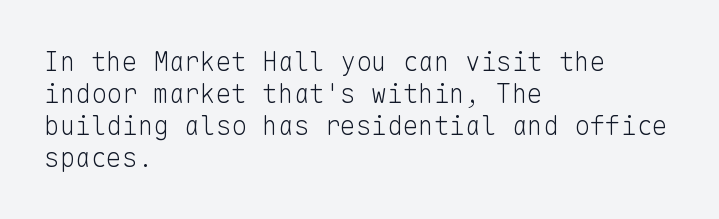
Q: Is the text bold? A: No.
Q: Is the text italic (slanted)? A: No, it is upright.
Q: Is the text underlined? A: No.
Q: How is the paragraph aligned? A: Left-aligned.
Q: Is the spacing between letters normal or unusually wide? A: Normal.
